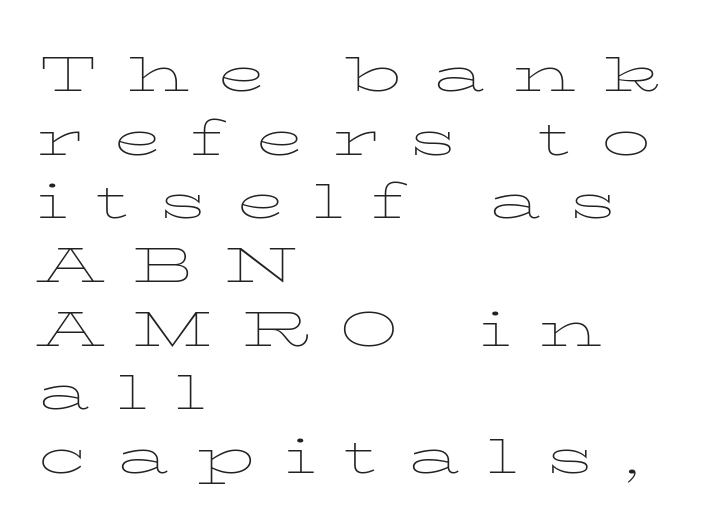
Q: Is the text bold? A: No.
Q: Is the text italic (slanted)? A: No, it is upright.
Q: Is the text underlined? A: No.
Q: How is the paragraph aligned? A: Left-aligned.
Q: Is the spacing between letters normal or unusually wide? A: Unusually wide.
Q: Is the spacing between lines tight, normal or loose? A: Tight.
Q: Width (condensed, normal, or wide)? A: Wide.
Q: Stroke contrast? A: Low.
Q: x-height? A: Medium.
Q: Monospaced? A: No.
